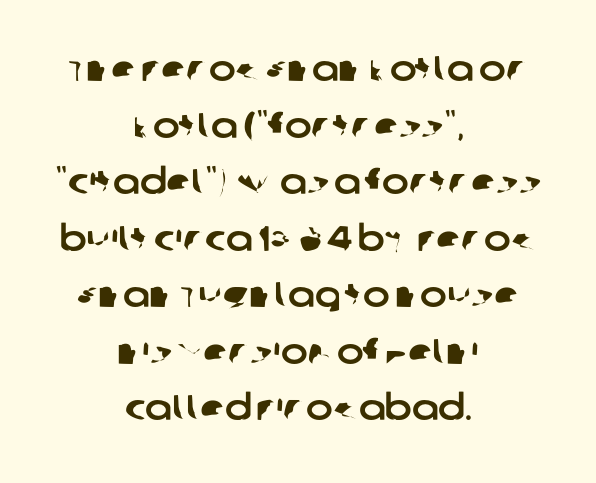
The image shows 36 px sans-serif type; set centered, normal line spacing (1.57x), normal letter spacing, not underlined; low stroke contrast and a large x-height.
